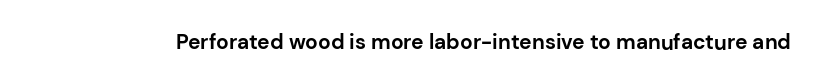
The image shows 21 px bold type, upright; set normal letter spacing, not underlined.
